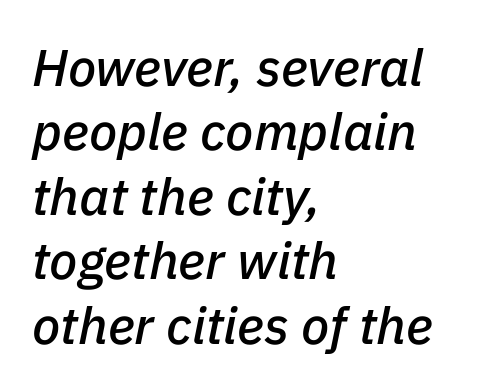
The image shows 52 px text type, italic (leaning right); set left-aligned, line spacing 1.24x, normal letter spacing, not underlined; low stroke contrast and a medium x-height.
